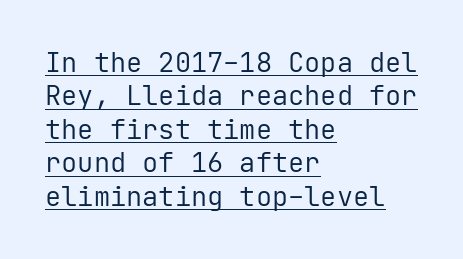
Stem width sits at or under what a default text font uses. Underlined type. One-word summary of the alignment: left. Tracking here is standard; glyphs follow each other at the usual distance.
